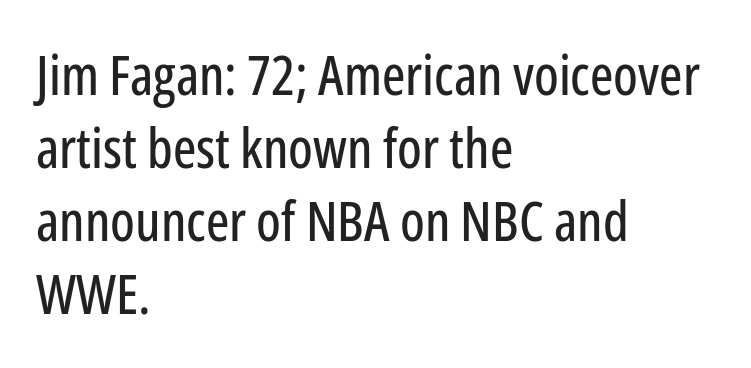
{"serif": "no", "italic": "no", "width": "condensed", "stroke_contrast": "low", "x_height": "medium", "monospaced": "no", "underline": "no", "align": "left", "line_spacing": "normal", "line_spacing_ratio": 1.33, "letter_spacing": "normal", "letter_spacing_em": 0.0, "glyph_px": 55}
